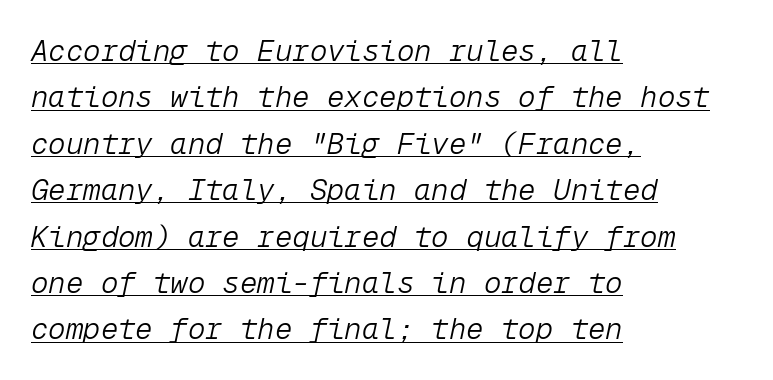
Left-aligned paragraph, ragged on the right. This rendering features underlined lettering. The rendering uses typewriter-style spacing with identical character cells. Students, note that the glyphs here touch the page at normal intervals. Is this a heavy cut? Hardly; it is regular or lighter.
